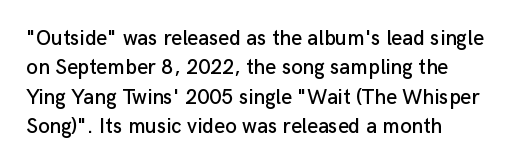
The image shows 21 px text type, upright; set normal line spacing (1.4x), normal letter spacing, not underlined.
